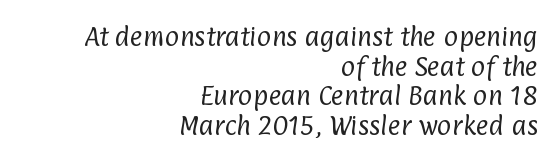
Q: Is the text bold? A: No.
Q: Is the text underlined? A: No.
Q: How is the paragraph aligned? A: Right-aligned.
Q: Is the spacing between letters normal or unusually wide? A: Normal.
Q: Is the spacing between lines tight, normal or loose? A: Normal.
